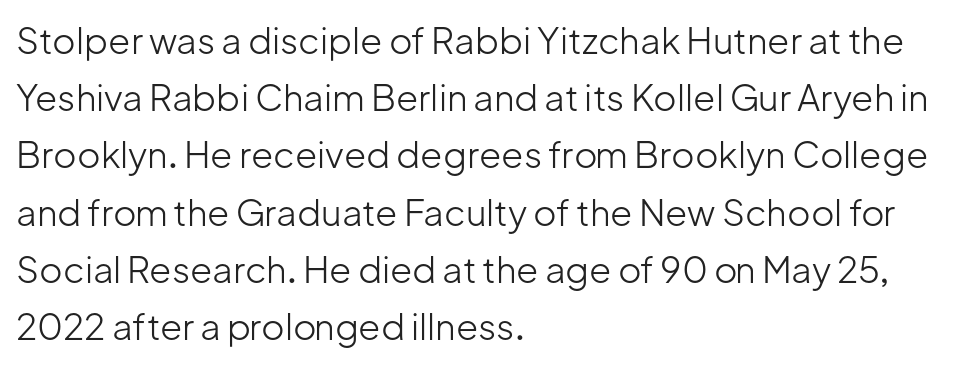
Q: Is the text bold? A: No.
Q: Is the text italic (slanted)? A: No, it is upright.
Q: Is the typeface a serif or a sans-serif typeface? A: Sans-serif.
Q: Is the text underlined? A: No.
Q: How is the paragraph aligned? A: Left-aligned.
Q: Is the spacing between letters normal or unusually wide? A: Normal.
Q: Is the spacing between lines tight, normal or loose? A: Normal.
Q: Width (condensed, normal, or wide)? A: Normal.
Q: Stroke contrast? A: Low.
Q: x-height? A: Medium.
Q: Monospaced? A: No.
